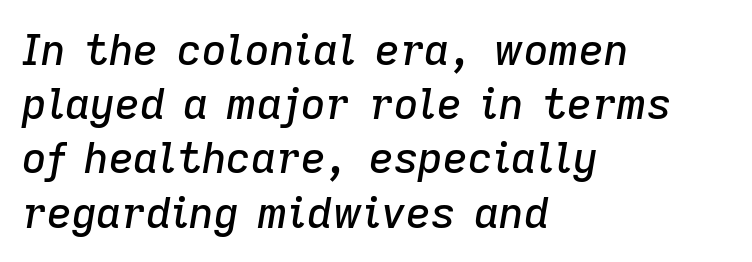
{"italic": "yes", "lean": "right", "slant_degrees": 9, "width": "normal", "stroke_contrast": "low", "x_height": "medium", "monospaced": "no", "underline": "no", "align": "left", "line_spacing": "normal", "line_spacing_ratio": 1.26, "letter_spacing": "normal", "letter_spacing_em": 0.0, "glyph_px": 43}
